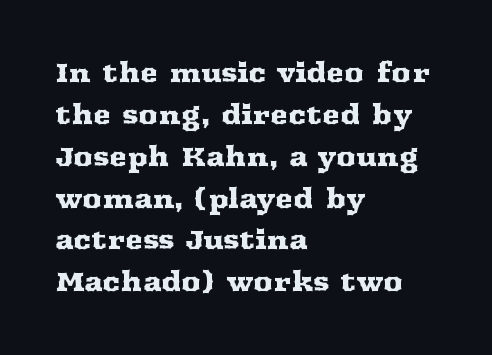
Decoration check: the copy has no underline. You can tell it's not italic because the verticals are truly vertical. Is the letter spacing exaggerated? No — it looks like the ordinary default. A classic flush-left, rag-right setting is used for this passage. Baseline-to-baseline distance is the conventional proportion of letter height.
